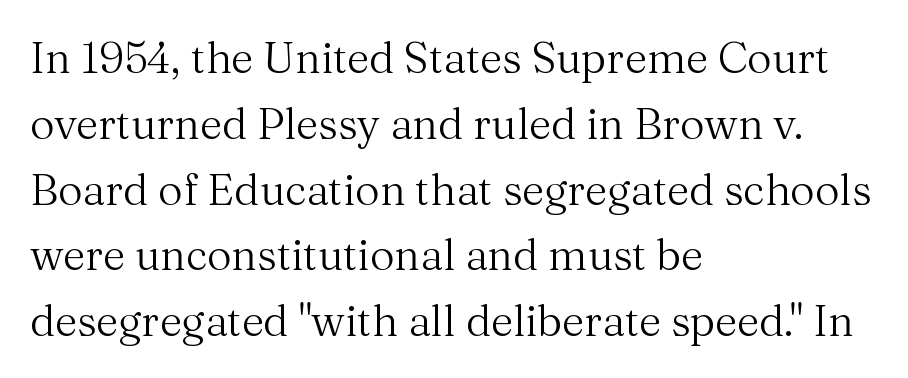
The image shows 43 px regular-weight serif type, upright; set left-aligned, normal line spacing (1.53x), normal letter spacing, not underlined; medium stroke contrast and a medium x-height.
